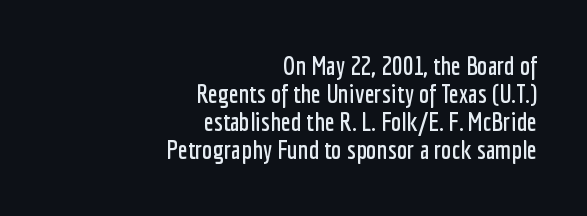
Q: Is the text italic (slanted)? A: No, it is upright.
Q: Is the text underlined? A: No.
Q: How is the paragraph aligned? A: Right-aligned.
Q: Is the spacing between letters normal or unusually wide? A: Normal.
Q: Is the spacing between lines tight, normal or loose? A: Tight.
